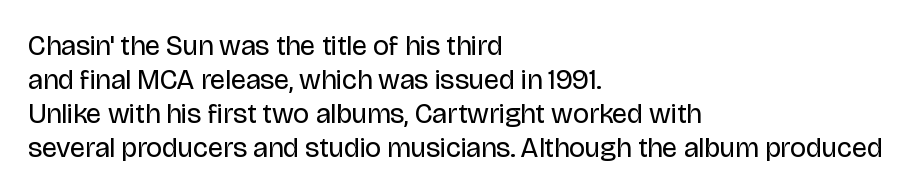
A typesetter would mark this as roman, not italic. Stroke mass is kept to a normal reading level or below. These lines are rendered in a variable-pitch font. Clear beneath every line of the passage.
